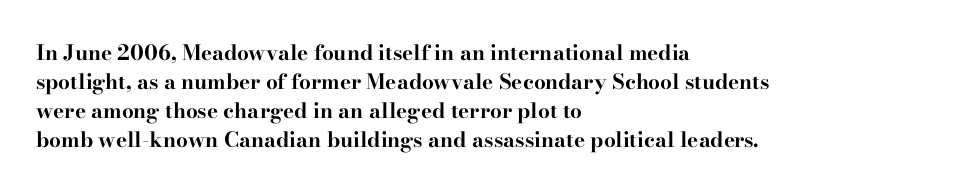
The lines are quadded left. These lines keep a tight, regular rhythm from letter to letter. The gap between lines stays unmarked. It's the straight-up-and-down kind of type. The rendering uses a moderate line-height, typical for paragraphs. Pretty heavy lettering here — definitely bold.
